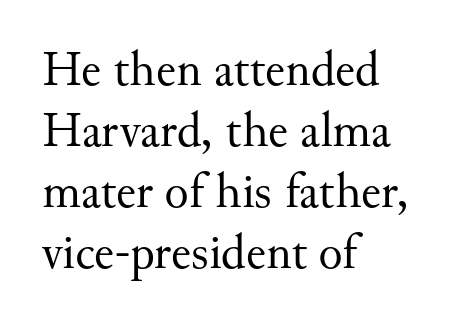
{"serif": "yes", "italic": "no", "bold": "no", "weight": "regular", "width": "normal", "stroke_contrast": "medium", "x_height": "small", "monospaced": "no", "underline": "no", "align": "left", "line_spacing_ratio": 1.22, "letter_spacing": "normal", "letter_spacing_em": 0.0, "glyph_px": 50}
